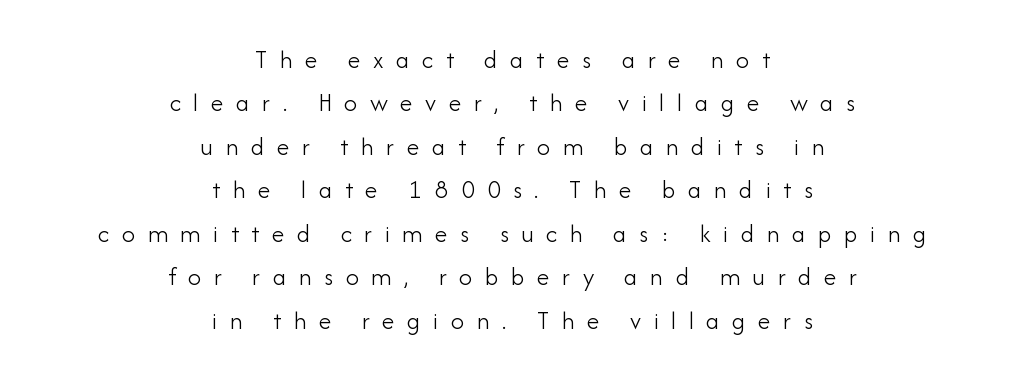
The letters stand straight up with perfectly vertical stems. No word sits above an underline. Whoever set this chose a conventional vertical rhythm. Every row of glyphs is offset so its center matches the block's center. Between one letter and the next there's a generous, obvious gap. Is the stroke heavy? The answer is a plain regular-or-lighter.
